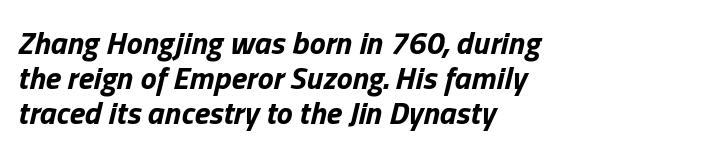
{"italic": "yes", "lean": "right", "slant_degrees": 13, "bold": "yes", "weight": "bold", "width": "normal", "stroke_contrast": "low", "x_height": "medium", "monospaced": "no", "underline": "no", "align": "left", "line_spacing": "tight", "line_spacing_ratio": 1.09, "letter_spacing": "normal", "letter_spacing_em": 0.0, "glyph_px": 32}
